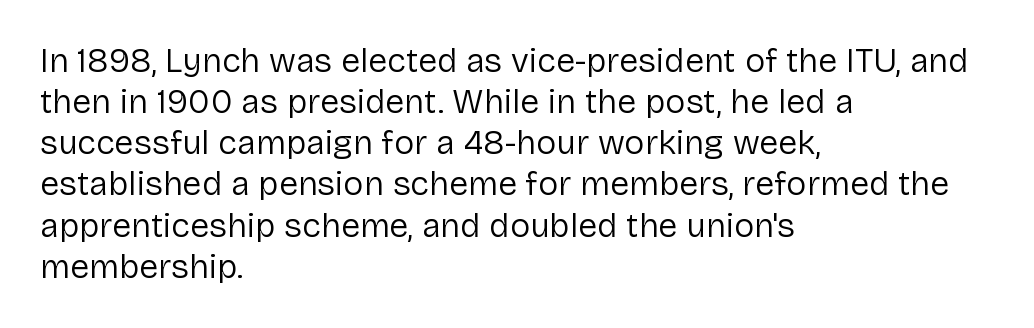
Ink coverage per letter is moderate at most. The paragraph has a hard left edge and a soft right edge. Beneath every word, the page is bare. Nope, no serifs anywhere on these letters. Think of a printed novel: that variable character pitch is what you see here.
